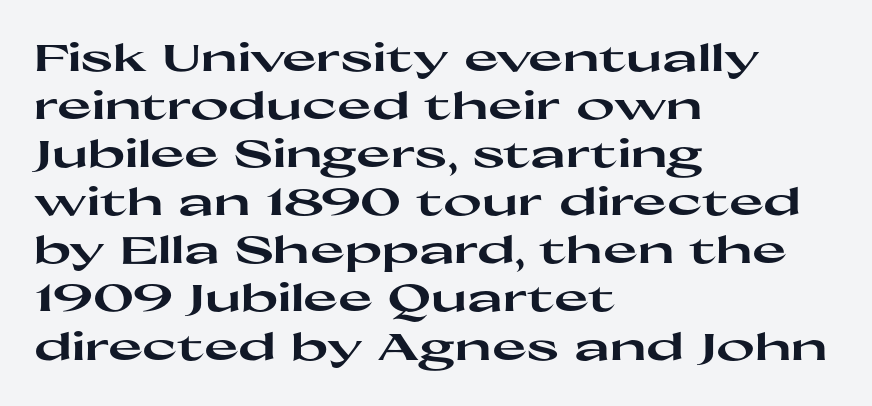
{"serif": "no", "italic": "no", "bold": "yes", "weight": "heavy", "width": "wide", "stroke_contrast": "high", "x_height": "medium", "monospaced": "no", "underline": "no", "align": "left", "line_spacing": "normal", "line_spacing_ratio": 1.3, "letter_spacing": "normal", "letter_spacing_em": 0.0, "glyph_px": 37}
